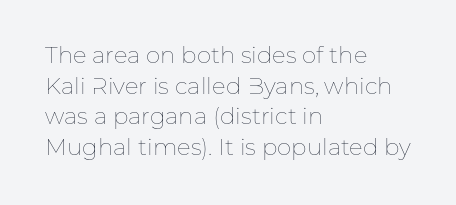
{"italic": "no", "bold": "no", "underline": "no", "align": "left", "line_spacing": "normal", "line_spacing_ratio": 1.33, "letter_spacing": "normal", "letter_spacing_em": 0.0, "glyph_px": 23}
